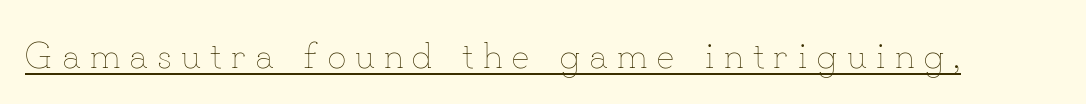
The image shows 37 px thin type, upright; set unusually wide letter spacing (+0.25 em), underlined; low stroke contrast and a small x-height.
